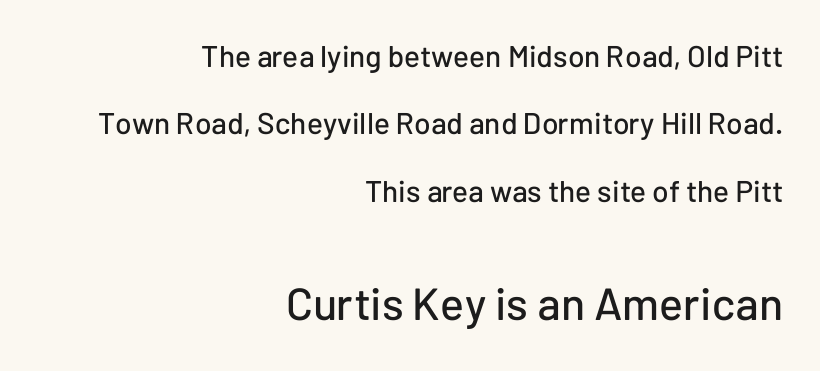
The image shows 45 px sans-serif type, upright; set right-aligned, loose line spacing (2.25x), normal letter spacing, not underlined; the second (bottom) block is 1.5x larger; low stroke contrast and a medium x-height.
